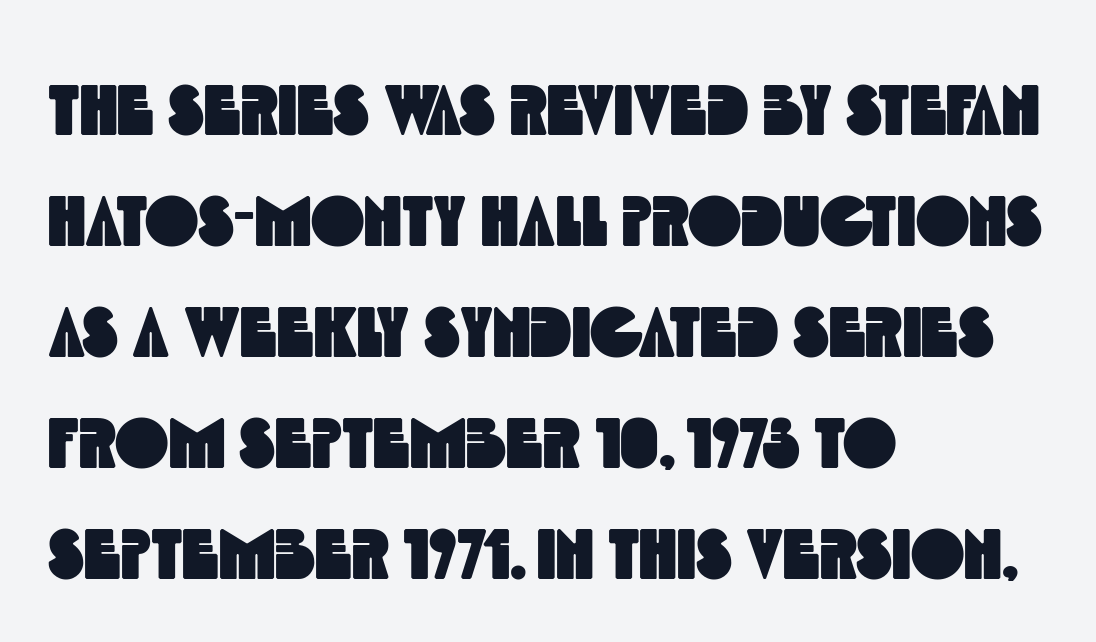
The text was rendered using a sans face with plain stroke endings. This sample has the flowing, uneven cadence of proportional lettering. Quick note: underline off. The space between consecutive lines is moderate. A student would call this left alignment; a typographer would say flush left, rag right. Tracking value appears to be zero — textbook default spacing.
